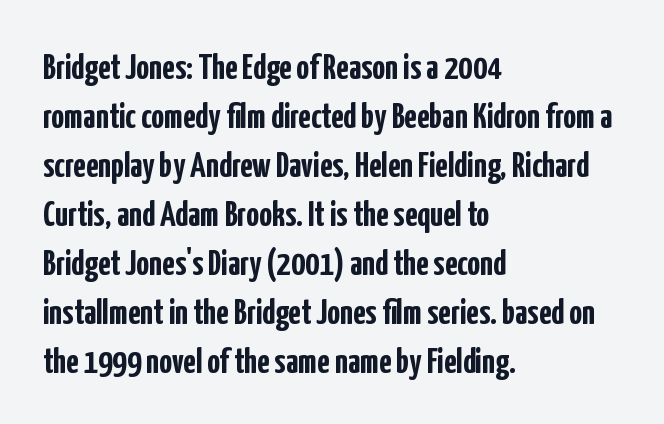
Q: Is the text bold? A: Yes.
Q: Is the text italic (slanted)? A: No, it is upright.
Q: Is the typeface a serif or a sans-serif typeface? A: Sans-serif.
Q: Is the text underlined? A: No.
Q: How is the paragraph aligned? A: Left-aligned.
Q: Is the spacing between letters normal or unusually wide? A: Normal.
Q: Is the spacing between lines tight, normal or loose? A: Normal.
Q: Width (condensed, normal, or wide)? A: Condensed.
Q: Stroke contrast? A: Low.
Q: x-height? A: Medium.
Q: Monospaced? A: No.
